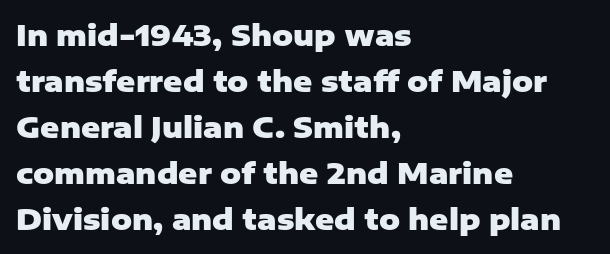
The image shows 29 px heavy sans-serif type, upright; set left-aligned, normal line spacing (1.59x), normal letter spacing, not underlined; low stroke contrast and a medium x-height.
